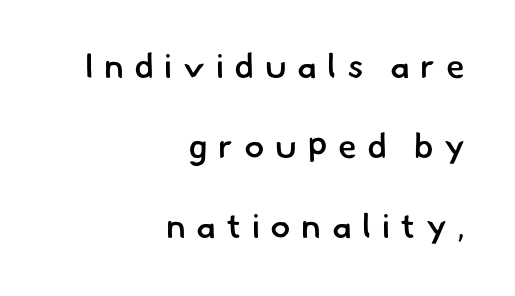
The strip under each line holds only bare page. A semibold gives these letters moderate extra thickness, short of bold. Short note: letters widely spaced. Successive baselines arrive slowly, with a big drop between each. A typesetter would label this face a sans.
